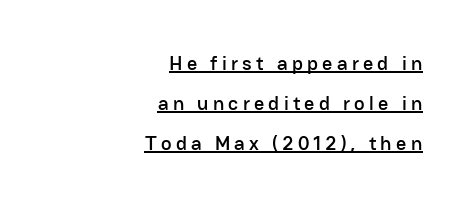
Q: Is the text italic (slanted)? A: No, it is upright.
Q: Is the text underlined? A: Yes.
Q: How is the paragraph aligned? A: Right-aligned.
Q: Is the spacing between letters normal or unusually wide? A: Unusually wide.
Q: Is the spacing between lines tight, normal or loose? A: Loose.
